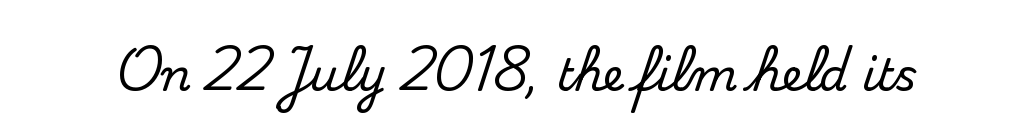
{"width": "normal", "stroke_contrast": "medium", "x_height": "small", "monospaced": "no", "underline": "no", "letter_spacing": "normal", "letter_spacing_em": 0.0, "glyph_px": 45}
